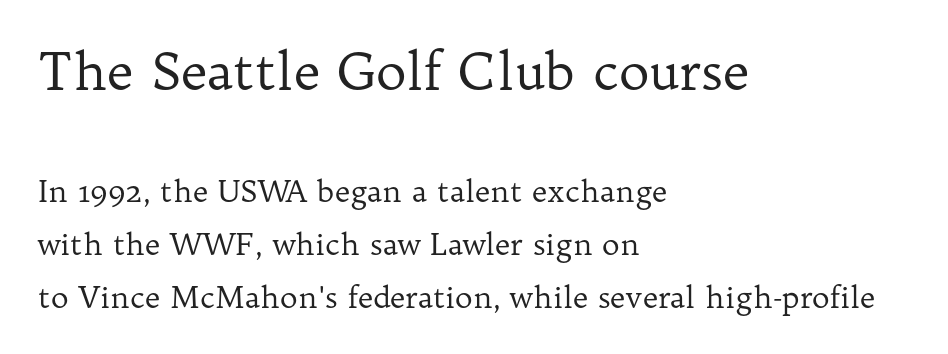
The image shows 52 px regular-weight serif type, upright; set left-aligned, line spacing 1.77x, normal letter spacing, not underlined; the first (top) block is 1.73x larger; low stroke contrast and a medium x-height.
